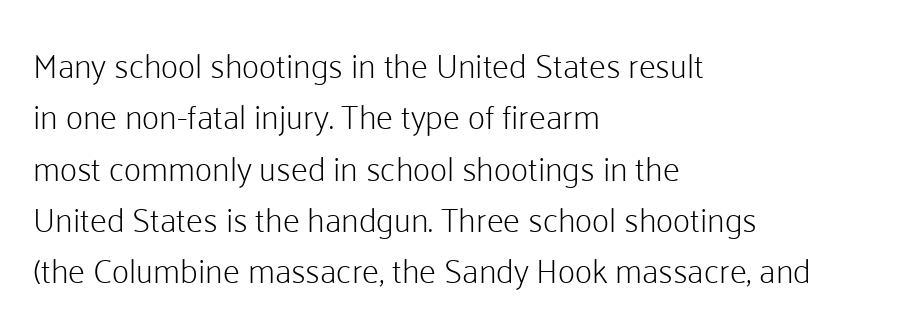
Q: Is the text bold? A: No.
Q: Is the text italic (slanted)? A: No, it is upright.
Q: Is the typeface a serif or a sans-serif typeface? A: Sans-serif.
Q: Is the text underlined? A: No.
Q: How is the paragraph aligned? A: Left-aligned.
Q: Is the spacing between letters normal or unusually wide? A: Normal.
Q: Is the spacing between lines tight, normal or loose? A: Normal.
Q: Width (condensed, normal, or wide)? A: Normal.
Q: Stroke contrast? A: Low.
Q: x-height? A: Medium.
Q: Monospaced? A: No.
